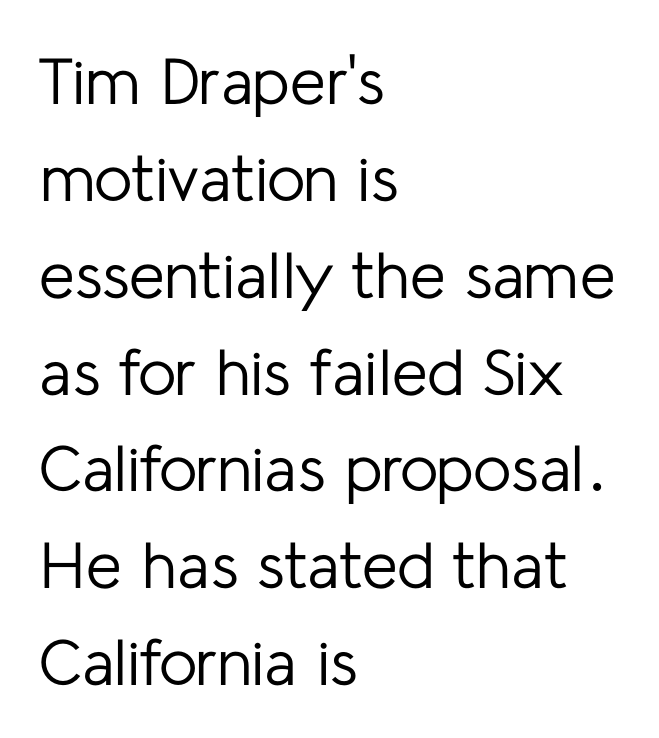
Q: Is the text bold? A: No.
Q: Is the text italic (slanted)? A: No, it is upright.
Q: Is the typeface a serif or a sans-serif typeface? A: Sans-serif.
Q: Is the text underlined? A: No.
Q: How is the paragraph aligned? A: Left-aligned.
Q: Is the spacing between letters normal or unusually wide? A: Normal.
Q: Is the spacing between lines tight, normal or loose? A: Normal.
Q: Width (condensed, normal, or wide)? A: Normal.
Q: Stroke contrast? A: Low.
Q: x-height? A: Medium.
Q: Monospaced? A: No.
